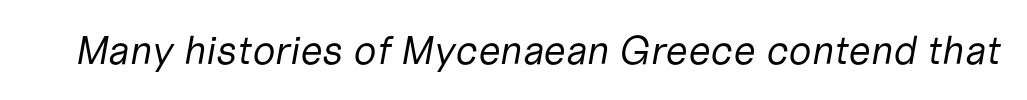
Stroke thickness stays within the range of a standard reading face or lighter. This rendering leaves character spacing at its baseline value. Do the characters align in a grid? No, the font is proportional. Words float on clear page, feet unadorned. The letters are slanted; this is an italic face.
